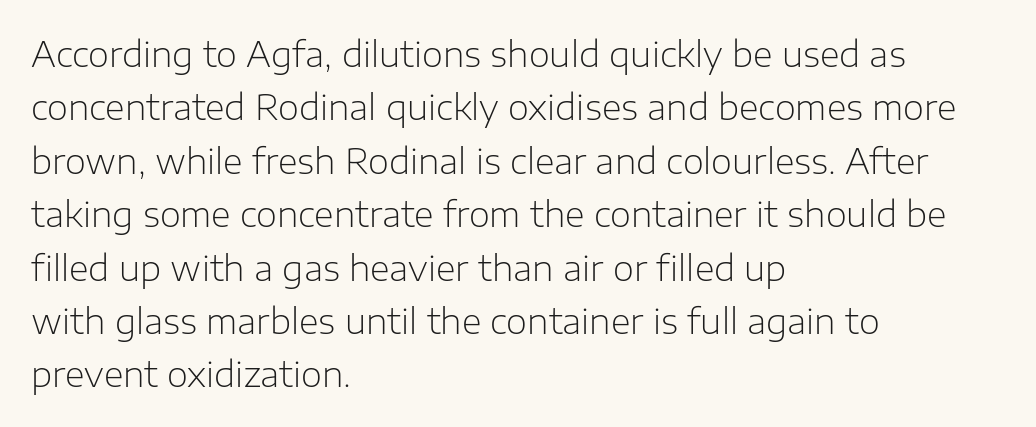
The image shows 34 px light sans-serif type, upright; set left-aligned, normal line spacing (1.57x), normal letter spacing, not underlined; low stroke contrast and a medium x-height.
